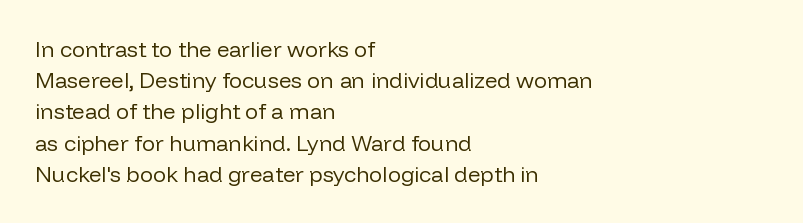
{"italic": "no", "bold": "no", "underline": "no", "align": "left", "line_spacing": "normal", "line_spacing_ratio": 1.42, "letter_spacing": "normal", "letter_spacing_em": 0.0, "glyph_px": 22}
